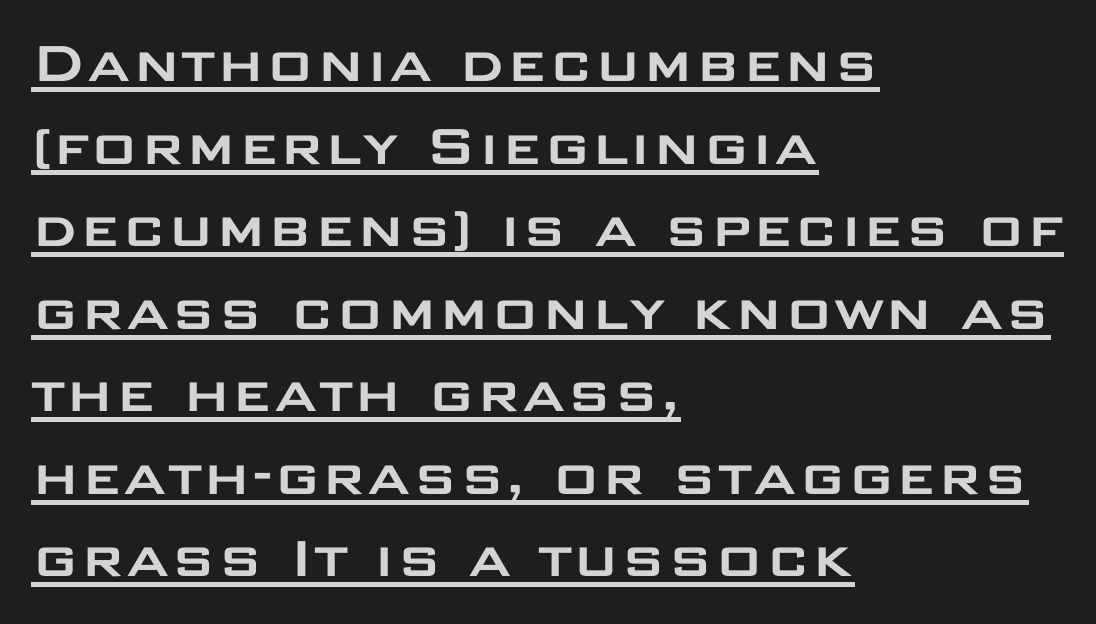
The image shows 65 px wide sans-serif type, upright; set left-aligned, normal line spacing (1.27x), normal letter spacing, underlined; low stroke contrast and a large x-height.
